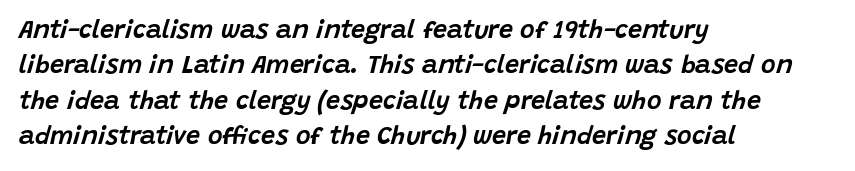
The image shows 25 px text type, italic (leaning right); set left-aligned, normal line spacing (1.42x), normal letter spacing, not underlined.
